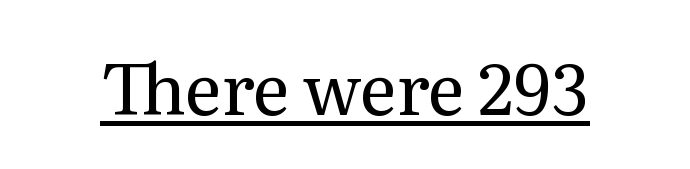
The image shows 70 px regular-weight serif type, upright; set normal letter spacing, underlined; medium stroke contrast and a medium x-height.
